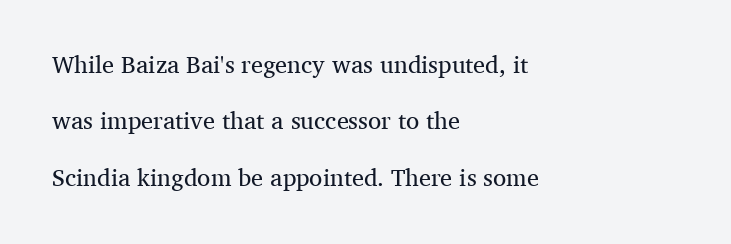
{"italic": "no", "bold": "no", "underline": "no", "align": "left", "line_spacing": "loose", "line_spacing_ratio": 2.35, "letter_spacing": "normal", "letter_spacing_em": 0.0, "glyph_px": 24}
